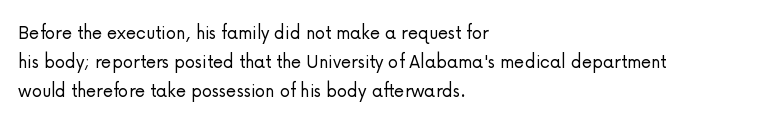
Tracking here is standard; glyphs follow each other at the usual distance. Heft: none added — not bold. These lines are set flush left with a ragged right edge. The letters stand straight up with perfectly vertical stems. Has an underline been added? It has not.
